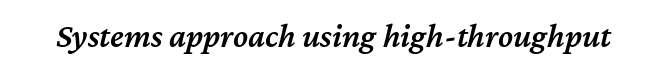
Emphasis-style slanted type is in use. Stroke thickness is moderately raised; the sample reads as semibold. Varying glyph widths throughout — classic text-font behaviour. Tracking value appears to be zero — textbook default spacing. Just letters on the line, the space beneath them empty.
